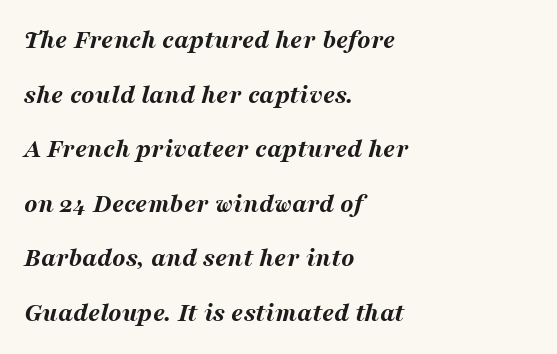
{"italic": "yes", "lean": "right", "slant_degrees": 16, "bold": "yes", "underline": "no", "align": "left", "line_spacing": "loose", "line_spacing_ratio": 2.02, "letter_spacing": "normal", "letter_spacing_em": 0.0, "glyph_px": 27}
